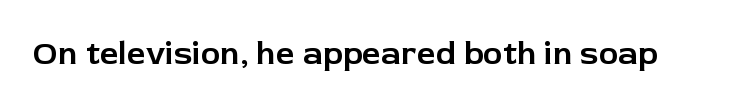
Q: Is the text italic (slanted)? A: No, it is upright.
Q: Is the typeface a serif or a sans-serif typeface? A: Sans-serif.
Q: Is the text underlined? A: No.
Q: Is the spacing between letters normal or unusually wide? A: Normal.
Q: Width (condensed, normal, or wide)? A: Normal.
Q: Stroke contrast? A: Low.
Q: x-height? A: Medium.
Q: Monospaced? A: No.
